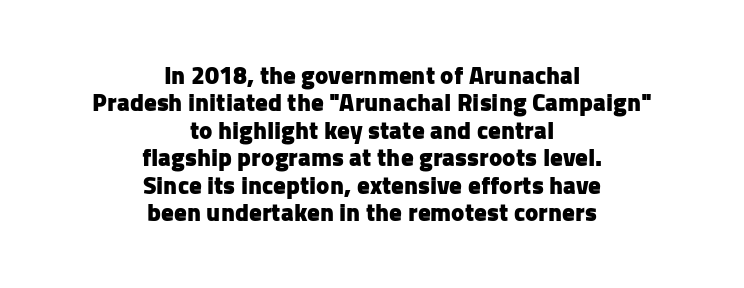
The image shows 25 px bold type, upright; set centered, tight line spacing (1.1x), normal letter spacing, not underlined.
